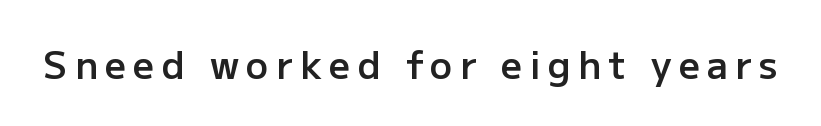
Q: Is the text bold? A: Semi-bold.
Q: Is the text italic (slanted)? A: No, it is upright.
Q: Is the typeface a serif or a sans-serif typeface? A: Sans-serif.
Q: Is the text underlined? A: No.
Q: Is the spacing between letters normal or unusually wide? A: Unusually wide.
Q: Width (condensed, normal, or wide)? A: Normal.
Q: Stroke contrast? A: Low.
Q: x-height? A: Medium.
Q: Monospaced? A: No.
